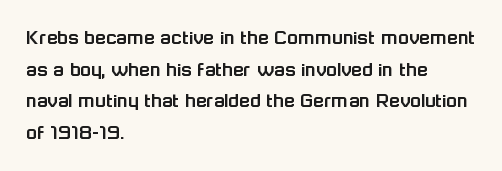
Q: Is the text italic (slanted)? A: No, it is upright.
Q: Is the text underlined? A: No.
Q: How is the paragraph aligned? A: Left-aligned.
Q: Is the spacing between letters normal or unusually wide? A: Normal.
Q: Is the spacing between lines tight, normal or loose? A: Normal.
